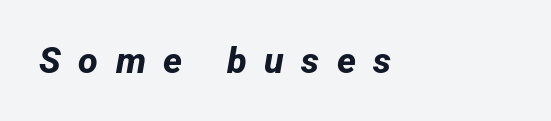
{"serif": "no", "bold": "yes", "weight": "bold", "width": "normal", "stroke_contrast": "low", "x_height": "medium", "monospaced": "no", "underline": "no", "align": "left", "letter_spacing": "wide", "letter_spacing_em": 0.49, "glyph_px": 36}
